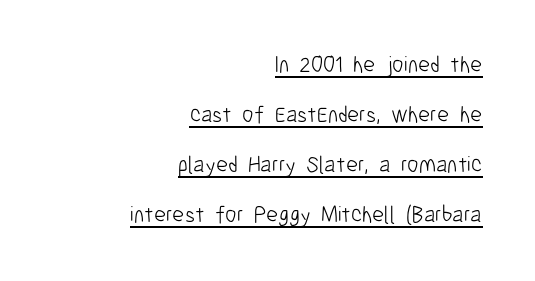
{"italic": "no", "bold": "no", "underline": "yes", "align": "right", "line_spacing": "loose", "line_spacing_ratio": 2.18, "letter_spacing": "normal", "letter_spacing_em": 0.0, "glyph_px": 23}
